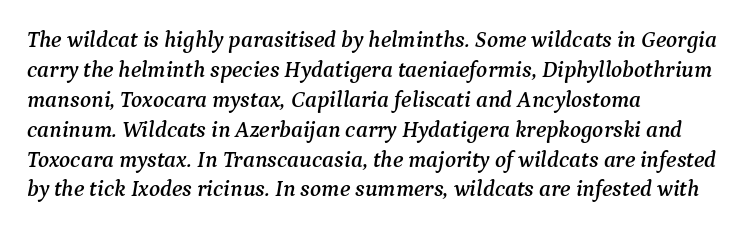
The lines in this sample share a left origin and differ only in where they stop. Rendered with sloped, italic letterforms. A typesetter would call this leading conventional body-copy spacing. Underlining? Definitely not there. Between one letter and the next there's only the usual sliver of space.
